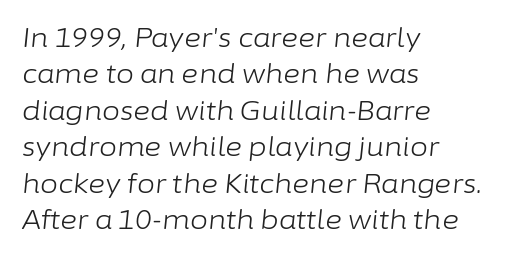
{"italic": "yes", "lean": "right", "slant_degrees": 6, "bold": "no", "underline": "no", "align": "left", "line_spacing": "normal", "line_spacing_ratio": 1.4, "letter_spacing": "normal", "letter_spacing_em": 0.0, "glyph_px": 26}
